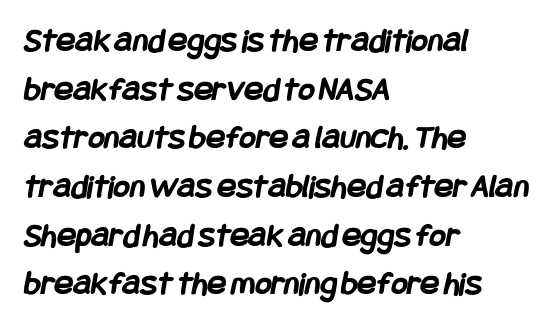
{"serif": "no", "bold": "yes", "weight": "semibold", "width": "condensed", "stroke_contrast": "low", "x_height": "large", "underline": "no", "align": "left", "line_spacing": "normal", "line_spacing_ratio": 1.39, "letter_spacing": "normal", "letter_spacing_em": 0.0, "glyph_px": 35}
